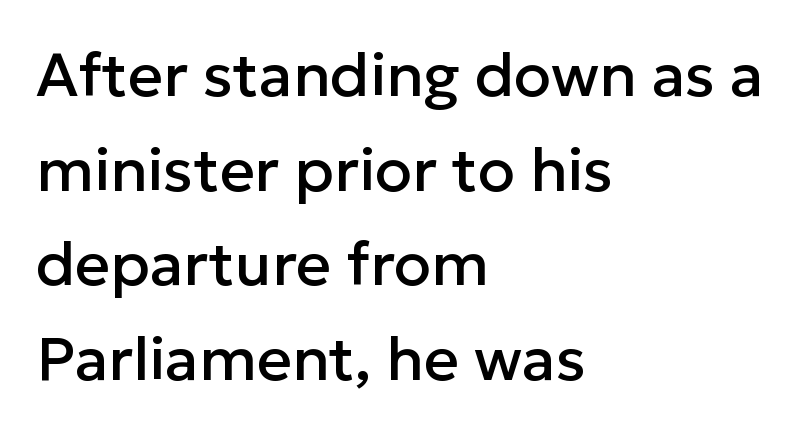
The image shows 61 px sans-serif type, upright; set left-aligned, normal line spacing (1.55x), normal letter spacing, not underlined; low stroke contrast and a medium x-height.
